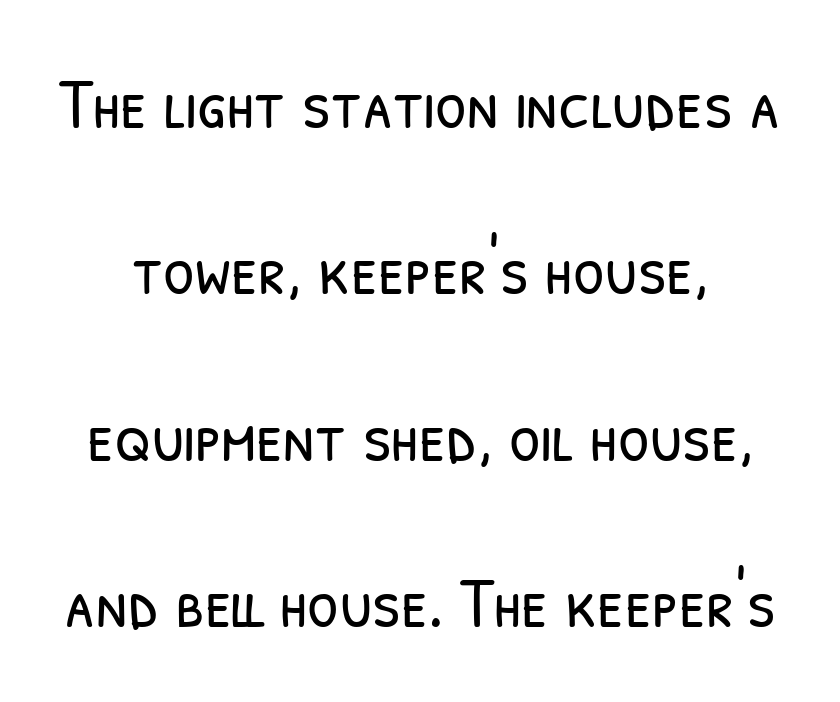
The image shows 72 px light, condensed sans-serif type; set loose line spacing (2.31x), normal letter spacing, not underlined; low stroke contrast and a medium x-height.
